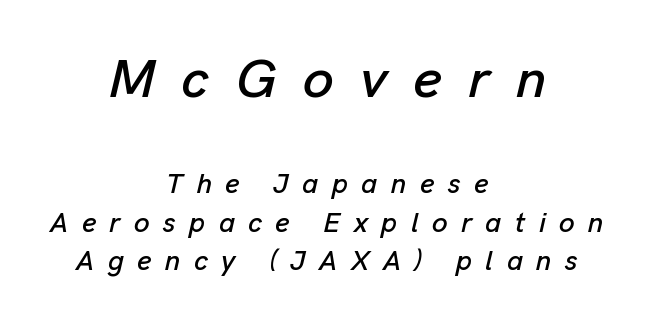
The whole block is typeset with a tilt. A clean baseline with only descenders dipping below it. This rendering uses center alignment, leaving both contours irregular but symmetric. You could only call the tracking loose — the letters float apart.
